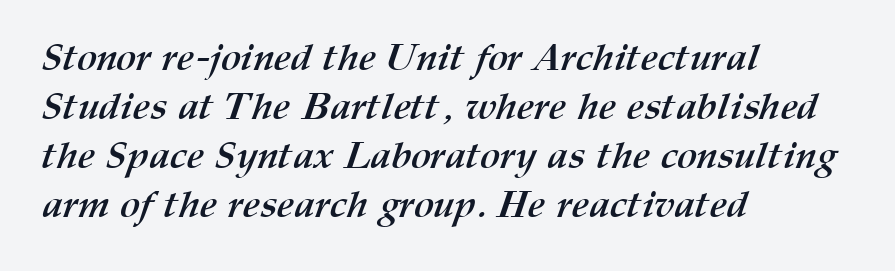
The paragraph has a hard left edge and a soft right edge. Lines of text with bare space underneath. How are the letters spaced? Ordinarily, with no added tracking. A typesetter would call this proportional, since set widths differ per character. Baseline-to-baseline distance is the conventional proportion of letter height.
